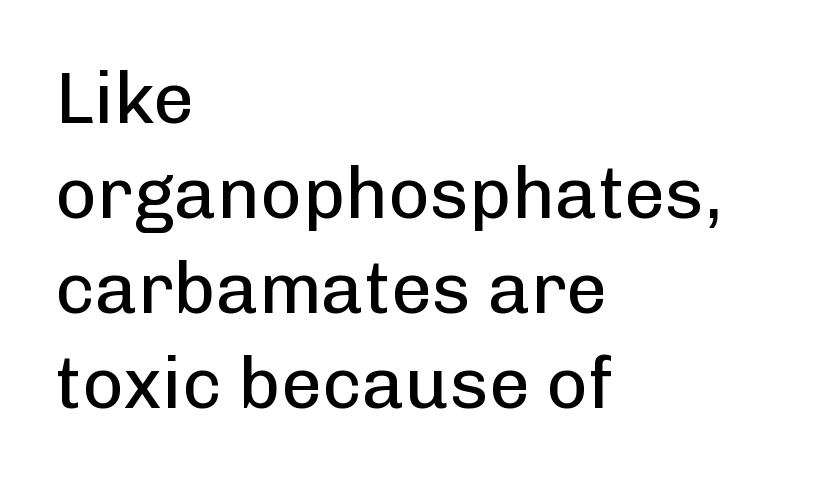
Q: Is the text bold? A: No.
Q: Is the text italic (slanted)? A: No, it is upright.
Q: Is the typeface a serif or a sans-serif typeface? A: Sans-serif.
Q: Is the text underlined? A: No.
Q: How is the paragraph aligned? A: Left-aligned.
Q: Is the spacing between letters normal or unusually wide? A: Normal.
Q: Is the spacing between lines tight, normal or loose? A: Normal.
Q: Width (condensed, normal, or wide)? A: Normal.
Q: Stroke contrast? A: Low.
Q: x-height? A: Medium.
Q: Monospaced? A: No.
